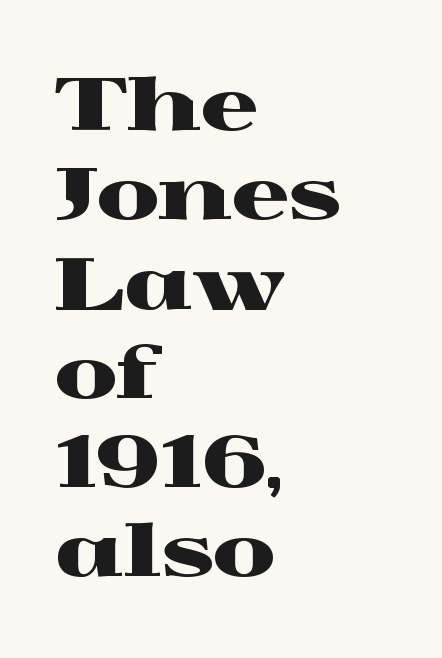
Do the characters align in a grid? No, the font is proportional. You could call the tracking neutral — neither tight nor loose. Stroke terminals: seriffed. Tall strokes in this sample are plumb rather than angled. The zone under the glyphs is completely vacant. Short and long lines alike share a common starting point at left.
